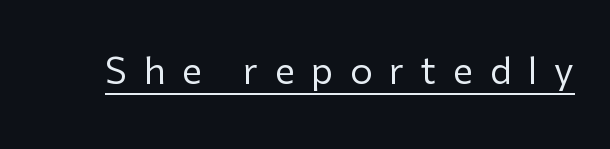
Q: Is the text bold? A: No.
Q: Is the text italic (slanted)? A: No, it is upright.
Q: Is the typeface a serif or a sans-serif typeface? A: Sans-serif.
Q: Is the text underlined? A: Yes.
Q: Is the spacing between letters normal or unusually wide? A: Unusually wide.
Q: Width (condensed, normal, or wide)? A: Normal.
Q: Stroke contrast? A: Low.
Q: x-height? A: Medium.
Q: Monospaced? A: No.
